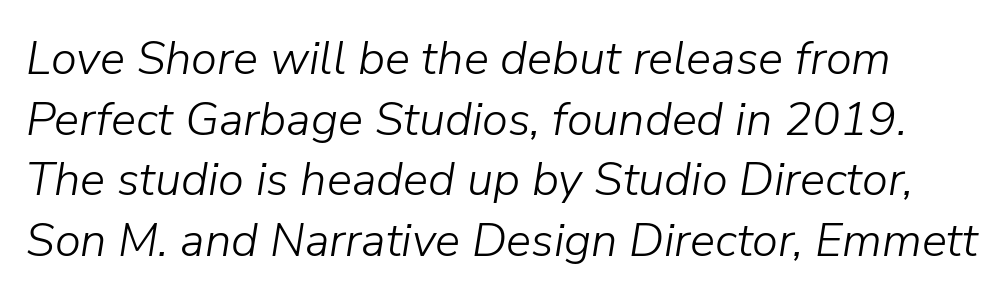
The image shows 47 px light type, italic (leaning right); set normal line spacing (1.29x), normal letter spacing, not underlined; low stroke contrast and a medium x-height.
